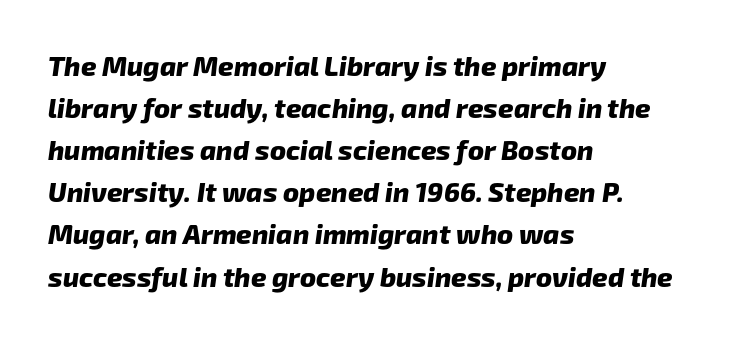
Is the letter spacing exaggerated? No — it looks like the ordinary default. Typesetter's note: full bold, strokes at maximum text heaviness. Leftover space on each line is placed entirely after the last word. The passage shown stacks its lines at a standard gap. Bare-footed words on every line.
